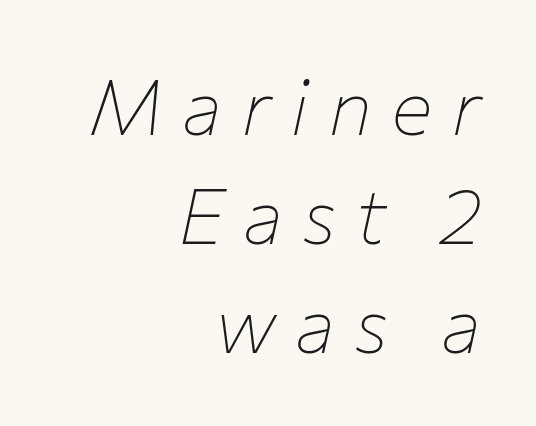
Q: Is the text bold? A: No.
Q: Is the text italic (slanted)? A: Yes, it leans right by about 12 degrees.
Q: Is the text underlined? A: No.
Q: How is the paragraph aligned? A: Right-aligned.
Q: Is the spacing between letters normal or unusually wide? A: Unusually wide.
Q: Is the spacing between lines tight, normal or loose? A: Normal.
Q: Width (condensed, normal, or wide)? A: Normal.
Q: Stroke contrast? A: Low.
Q: x-height? A: Medium.
Q: Monospaced? A: No.
